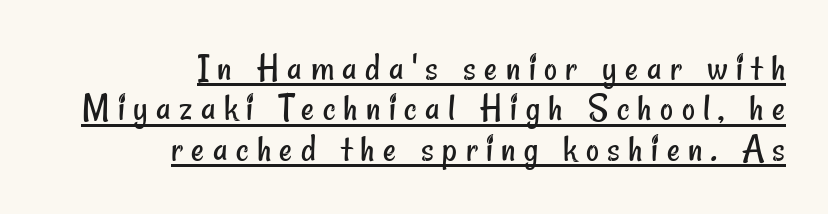
The image shows 40 px regular-weight, condensed sans-serif type; set right-aligned, tight line spacing (1.01x), unusually wide letter spacing (+0.21 em), underlined; low stroke contrast and a small x-height.
